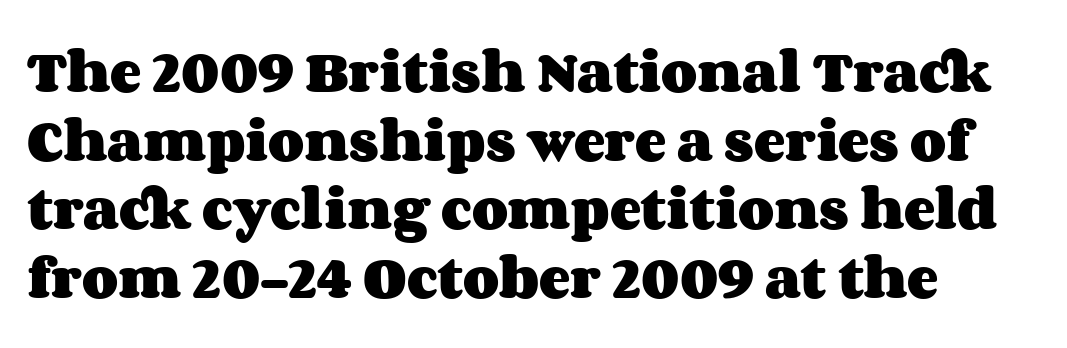
Q: Is the text bold? A: Yes.
Q: Is the text italic (slanted)? A: No, it is upright.
Q: Is the text underlined? A: No.
Q: How is the paragraph aligned? A: Left-aligned.
Q: Is the spacing between letters normal or unusually wide? A: Normal.
Q: Is the spacing between lines tight, normal or loose? A: Normal.
Q: Width (condensed, normal, or wide)? A: Wide.
Q: Stroke contrast? A: Medium.
Q: x-height? A: Large.
Q: Monospaced? A: No.
